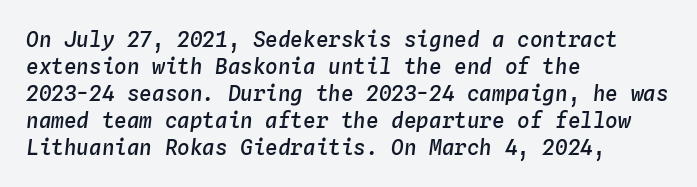
Q: Is the text bold? A: Semi-bold.
Q: Is the text italic (slanted)? A: Yes, it leans right by about 4 degrees.
Q: Is the text underlined? A: No.
Q: How is the paragraph aligned? A: Left-aligned.
Q: Is the spacing between letters normal or unusually wide? A: Normal.
Q: Is the spacing between lines tight, normal or loose? A: Normal.
